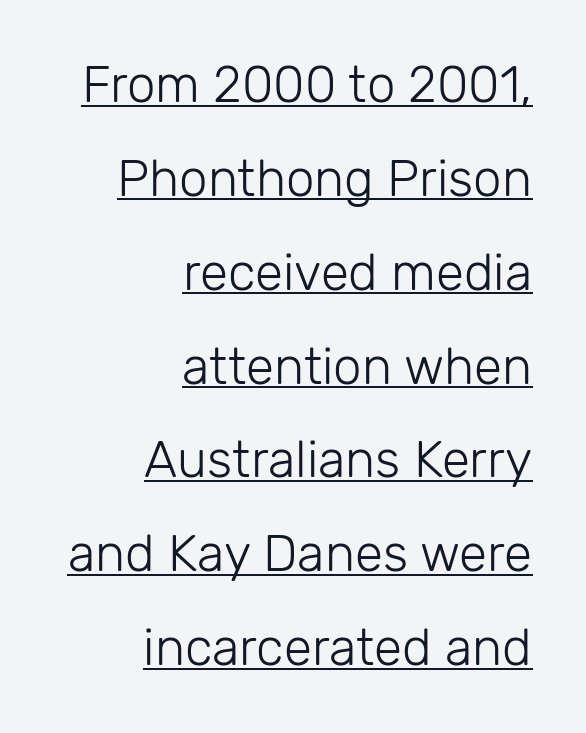
{"serif": "no", "italic": "no", "bold": "no", "weight": "light", "width": "normal", "stroke_contrast": "low", "x_height": "medium", "monospaced": "no", "underline": "yes", "align": "right", "line_spacing_ratio": 1.84, "letter_spacing": "normal", "letter_spacing_em": 0.0, "glyph_px": 51}
